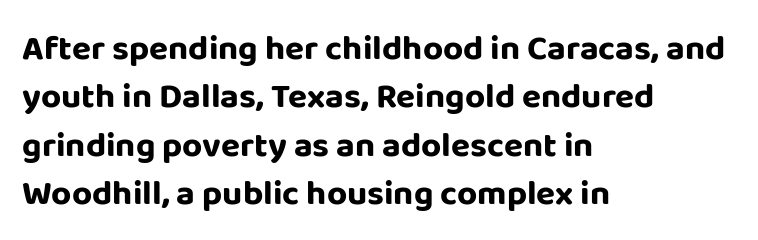
It's the straight-up-and-down kind of type. Reading down the block, your eye returns to a fixed left position each line. Proportional: the letters do not fall into vertical columns. Each word holds together tightly as a unit, with standard inter-letter gaps. These lines carry a lot of weight — the face is fully bold. The block of text has a typical density, with ordinary space between rows.
